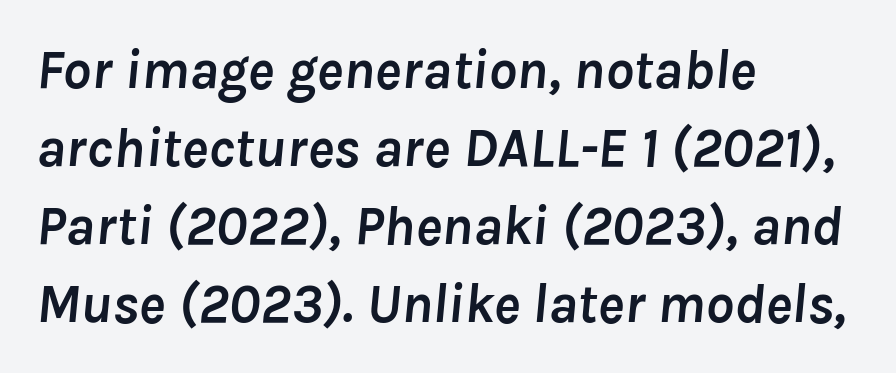
The image shows 56 px semibold type, italic (leaning right); set left-aligned, normal line spacing (1.39x), normal letter spacing, not underlined; low stroke contrast and a medium x-height.
